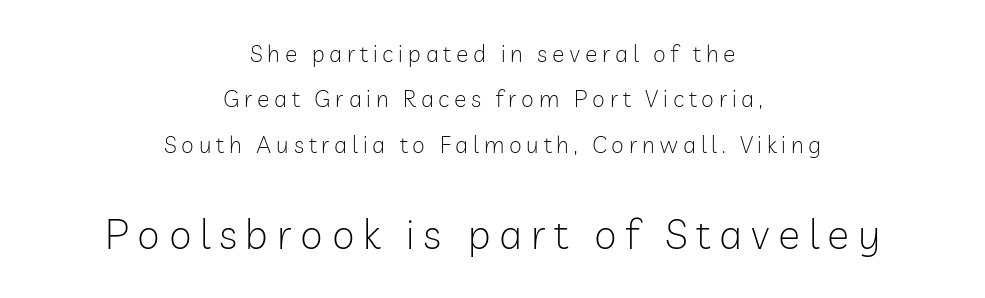
The type family on display is of the sans-serif kind. These lines are rendered in a variable-pitch font. Compared with typical body copy, the letter spacing here is much looser. Ink coverage per letter is moderate at most.
